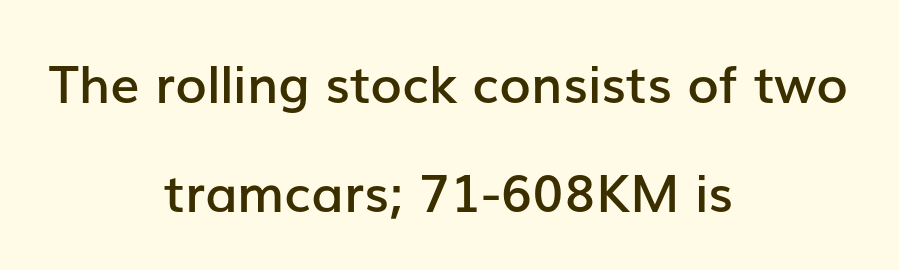
The image shows 52 px semibold sans-serif type, upright; set centered, loose line spacing (2.1x), normal letter spacing, not underlined; low stroke contrast and a medium x-height.
